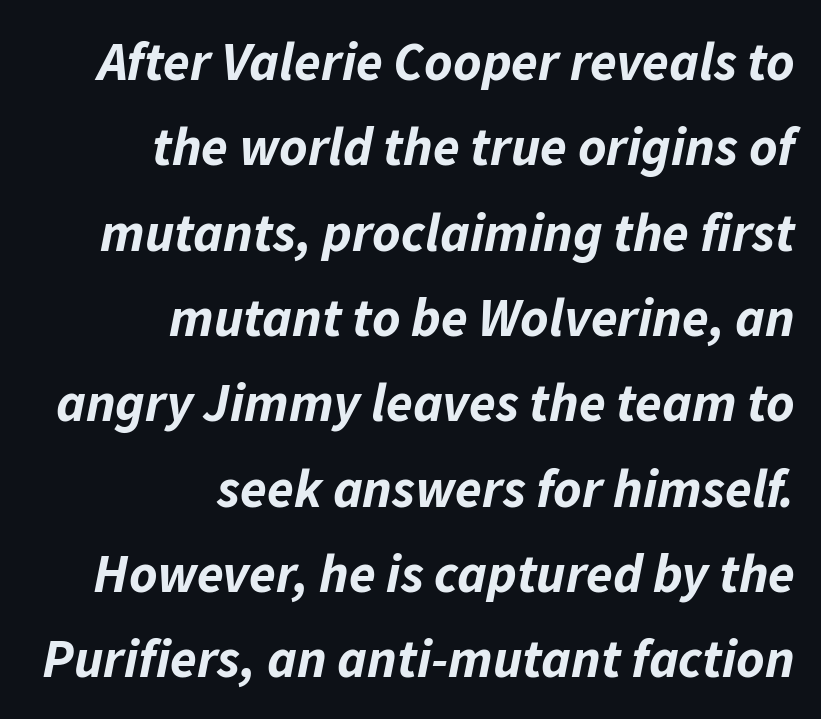
{"italic": "yes", "lean": "right", "slant_degrees": 11, "bold": "yes", "weight": "bold", "width": "normal", "stroke_contrast": "low", "x_height": "medium", "monospaced": "no", "underline": "no", "align": "right", "line_spacing": "normal", "line_spacing_ratio": 1.58, "letter_spacing": "normal", "letter_spacing_em": 0.0, "glyph_px": 54}
